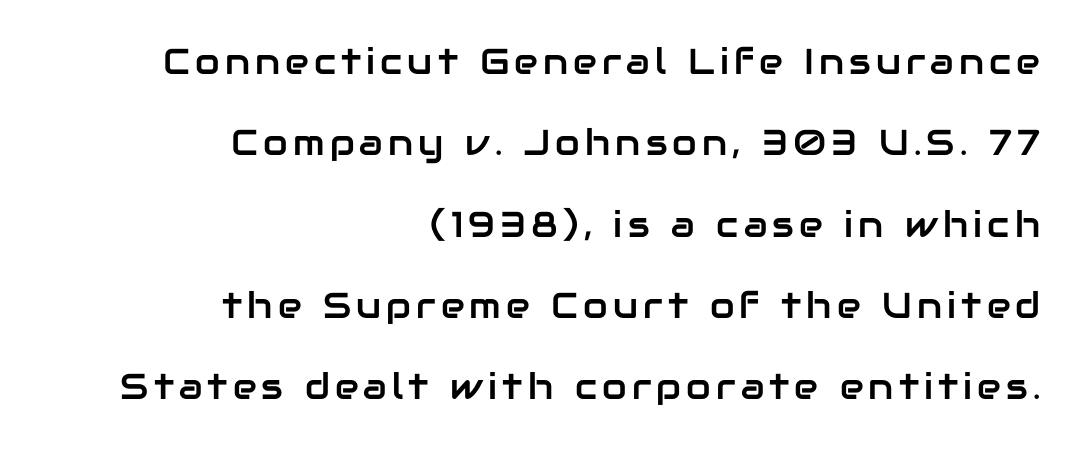
Visually the block forms a straight wall on the right and a jagged coastline on the left. Quick note: underline off. The letters advance in unequal steps, a hallmark of proportional type. Letterform terminals end flat and unadorned throughout the passage.
